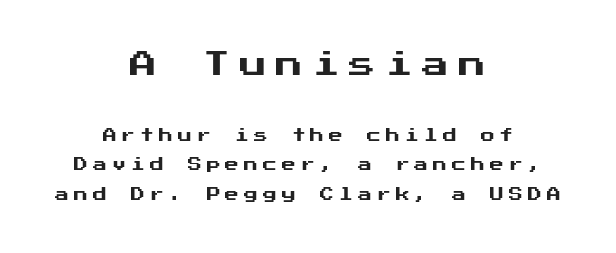
The image shows 27 px text type, upright; set centered, loose line spacing (2.09x), unusually wide letter spacing (+0.35 em), not underlined; the first (top) block is 1.93x larger.
